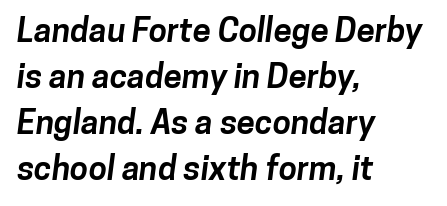
The image shows 33 px bold sans-serif type; set left-aligned, normal line spacing (1.39x), normal letter spacing, not underlined; low stroke contrast and a medium x-height.
